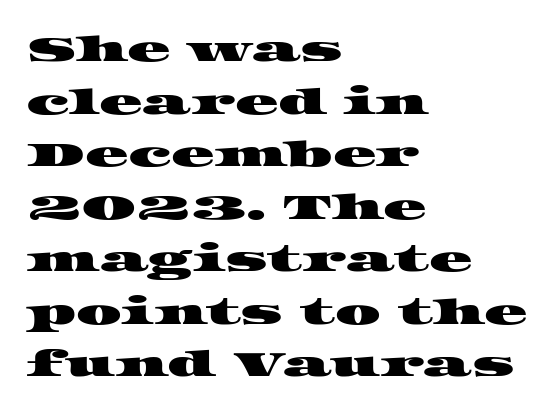
Q: Is the typeface a serif or a sans-serif typeface? A: Serif.
Q: Is the text underlined? A: No.
Q: How is the paragraph aligned? A: Left-aligned.
Q: Is the spacing between letters normal or unusually wide? A: Normal.
Q: Is the spacing between lines tight, normal or loose? A: Normal.
Q: Width (condensed, normal, or wide)? A: Wide.
Q: Stroke contrast? A: High.
Q: x-height? A: Large.
Q: Monospaced? A: No.
